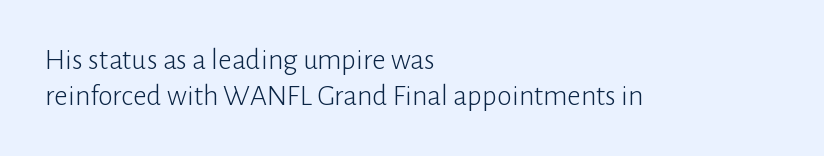
Q: Is the text bold? A: No.
Q: Is the text italic (slanted)? A: No, it is upright.
Q: Is the typeface a serif or a sans-serif typeface? A: Sans-serif.
Q: Is the text underlined? A: No.
Q: How is the paragraph aligned? A: Left-aligned.
Q: Is the spacing between letters normal or unusually wide? A: Normal.
Q: Width (condensed, normal, or wide)? A: Normal.
Q: Stroke contrast? A: Low.
Q: x-height? A: Medium.
Q: Monospaced? A: No.
